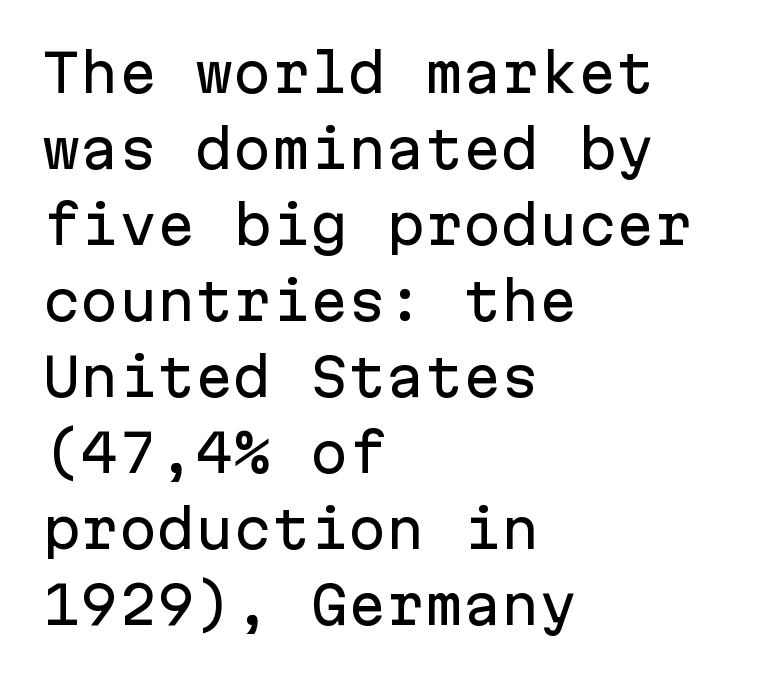
Q: Is the text italic (slanted)? A: No, it is upright.
Q: Is the typeface a serif or a sans-serif typeface? A: Sans-serif.
Q: Is the text underlined? A: No.
Q: How is the paragraph aligned? A: Left-aligned.
Q: Is the spacing between letters normal or unusually wide? A: Normal.
Q: Is the spacing between lines tight, normal or loose? A: Normal.
Q: Width (condensed, normal, or wide)? A: Normal.
Q: Stroke contrast? A: Low.
Q: x-height? A: Medium.
Q: Monospaced? A: Yes.
